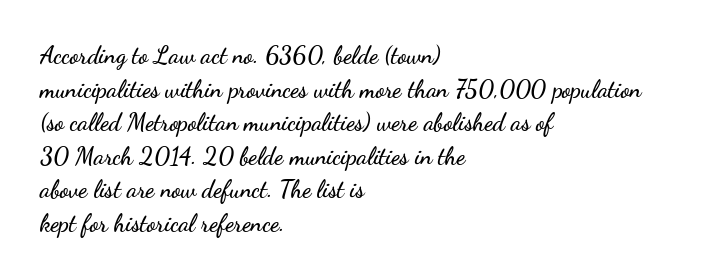
Q: Is the text italic (slanted)? A: Yes.
Q: Is the text underlined? A: No.
Q: How is the paragraph aligned? A: Left-aligned.
Q: Is the spacing between letters normal or unusually wide? A: Normal.
Q: Is the spacing between lines tight, normal or loose? A: Normal.
